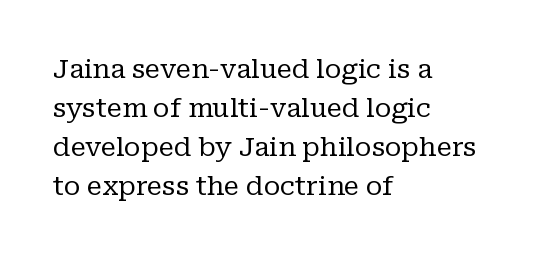
Q: Is the text bold? A: No.
Q: Is the text italic (slanted)? A: No, it is upright.
Q: Is the text underlined? A: No.
Q: How is the paragraph aligned? A: Left-aligned.
Q: Is the spacing between letters normal or unusually wide? A: Normal.
Q: Is the spacing between lines tight, normal or loose? A: Normal.
